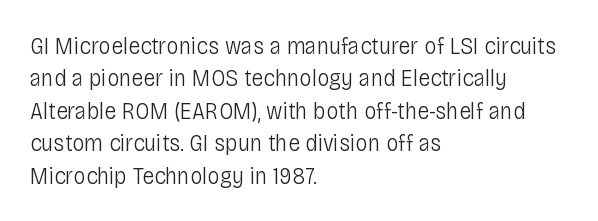
Q: Is the text bold? A: No.
Q: Is the text italic (slanted)? A: No, it is upright.
Q: Is the text underlined? A: No.
Q: How is the paragraph aligned? A: Left-aligned.
Q: Is the spacing between letters normal or unusually wide? A: Normal.
Q: Is the spacing between lines tight, normal or loose? A: Normal.
